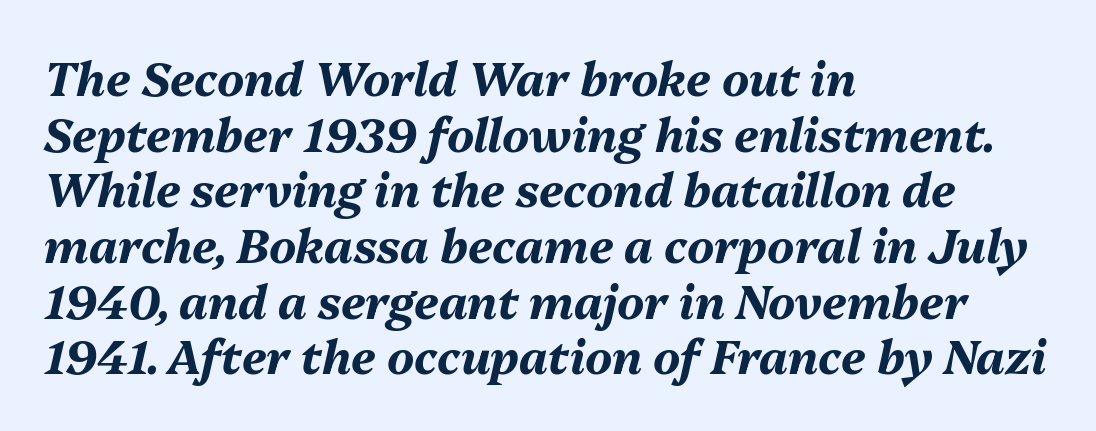
Tracking value appears to be zero — textbook default spacing. The face used here has the dense, thick strokes of a bold. The passage shown is typed in a proportional face where columns would drift. This is oblique type, the kind used for emphasis or titles. Line starts are locked; line ends wander.
